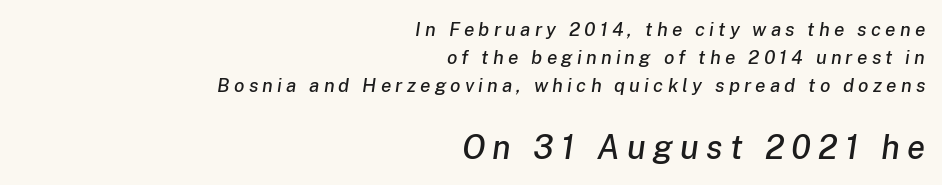
Q: Is the text italic (slanted)? A: Yes, it leans right by about 8 degrees.
Q: Is the text underlined? A: No.
Q: How is the paragraph aligned? A: Right-aligned.
Q: Is the spacing between letters normal or unusually wide? A: Unusually wide.
Q: Is the spacing between lines tight, normal or loose? A: Normal.
Q: Which block of text is set in a larger size, the first (top) or the second (bottom)? A: The second (bottom) one.
Q: Width (condensed, normal, or wide)? A: Normal.
Q: Stroke contrast? A: Low.
Q: x-height? A: Medium.
Q: Monospaced? A: No.
